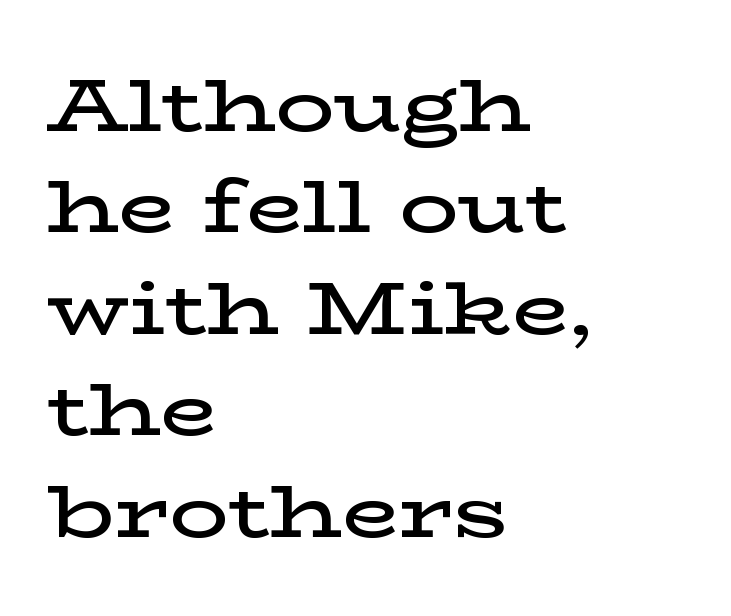
Q: Is the text bold? A: Semi-bold.
Q: Is the text italic (slanted)? A: No, it is upright.
Q: Is the typeface a serif or a sans-serif typeface? A: Serif.
Q: Is the text underlined? A: No.
Q: How is the paragraph aligned? A: Left-aligned.
Q: Is the spacing between letters normal or unusually wide? A: Normal.
Q: Is the spacing between lines tight, normal or loose? A: Normal.
Q: Width (condensed, normal, or wide)? A: Wide.
Q: Stroke contrast? A: Low.
Q: x-height? A: Medium.
Q: Monospaced? A: No.
